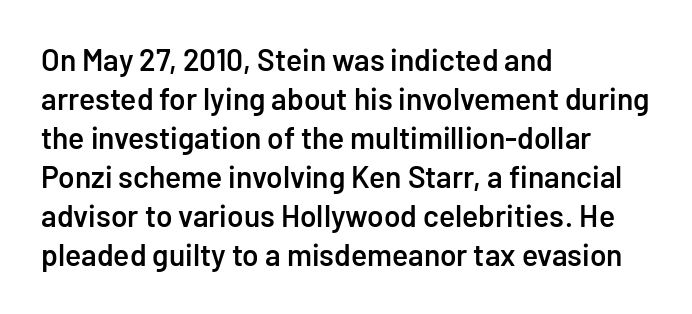
The image shows 30 px semibold sans-serif type, upright; set left-aligned, normal line spacing (1.3x), normal letter spacing, not underlined; low stroke contrast and a medium x-height.
